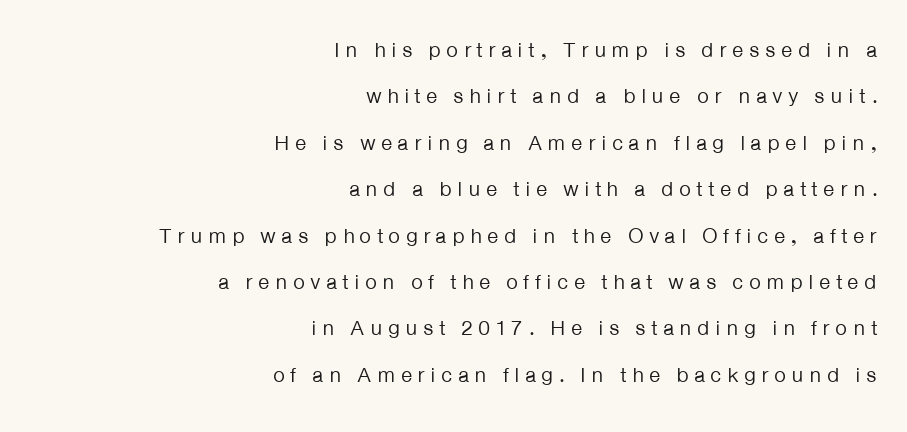
Q: Is the text bold? A: No.
Q: Is the text italic (slanted)? A: No, it is upright.
Q: Is the text underlined? A: No.
Q: How is the paragraph aligned? A: Right-aligned.
Q: Is the spacing between letters normal or unusually wide? A: Unusually wide.
Q: Is the spacing between lines tight, normal or loose? A: Loose.
